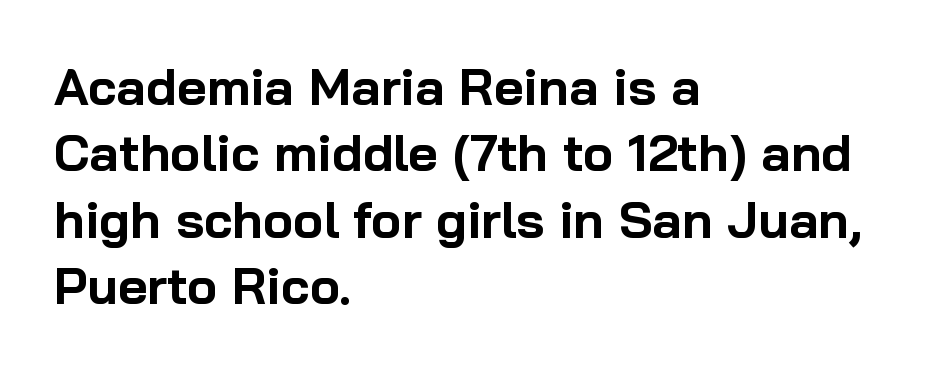
Q: Is the text bold? A: Yes.
Q: Is the text italic (slanted)? A: No, it is upright.
Q: Is the typeface a serif or a sans-serif typeface? A: Sans-serif.
Q: Is the text underlined? A: No.
Q: How is the paragraph aligned? A: Left-aligned.
Q: Is the spacing between letters normal or unusually wide? A: Normal.
Q: Is the spacing between lines tight, normal or loose? A: Normal.
Q: Width (condensed, normal, or wide)? A: Normal.
Q: Stroke contrast? A: Low.
Q: x-height? A: Medium.
Q: Monospaced? A: No.
